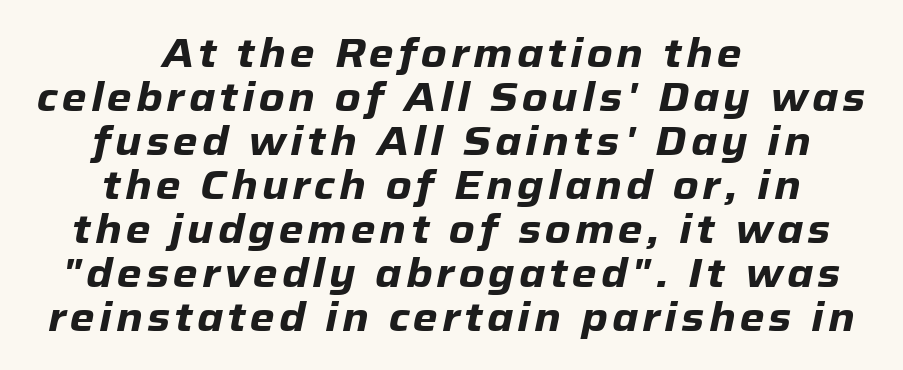
The strip under each line holds only bare page. Varying glyph widths throughout — classic text-font behaviour. The typesetter chose a symmetrical, centered arrangement here. Tightly led — the rows are bunched.
